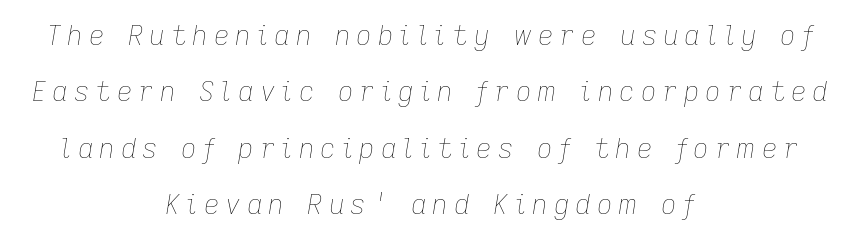
The image shows 27 px text type, italic (leaning right); set centered, loose line spacing (2.09x), unusually wide letter spacing (+0.22 em), not underlined.
